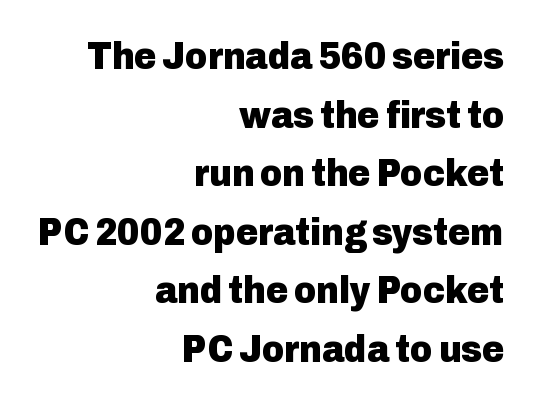
{"serif": "no", "italic": "no", "bold": "yes", "weight": "heavy", "width": "normal", "stroke_contrast": "low", "x_height": "medium", "monospaced": "no", "underline": "no", "align": "right", "line_spacing": "normal", "line_spacing_ratio": 1.54, "letter_spacing": "normal", "letter_spacing_em": 0.0, "glyph_px": 38}
